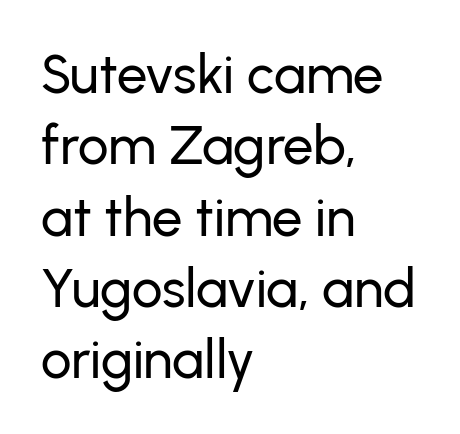
Here the designer chose a conventional face with non-uniform glyph widths. The rendering keeps characters at their native spacing. Reading down the block, your eye returns to a fixed left position each line. The gap between lines stays unmarked. Regarding leading, the lines here are spaced in the standard way. You can tell it's not italic because the verticals are truly vertical.
